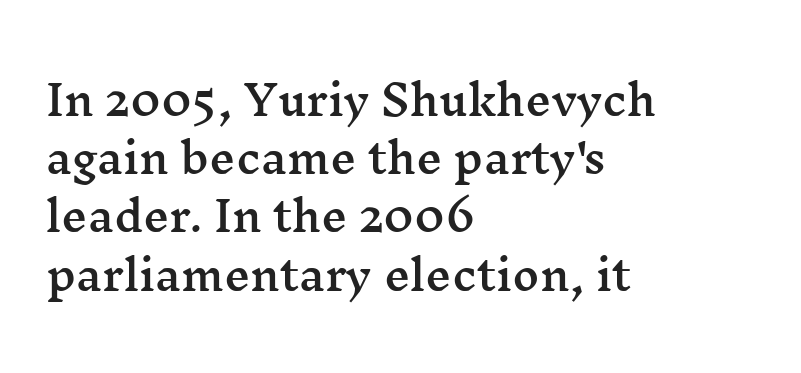
Q: Is the text italic (slanted)? A: No, it is upright.
Q: Is the typeface a serif or a sans-serif typeface? A: Serif.
Q: Is the text underlined? A: No.
Q: How is the paragraph aligned? A: Left-aligned.
Q: Is the spacing between letters normal or unusually wide? A: Normal.
Q: Is the spacing between lines tight, normal or loose? A: Normal.
Q: Width (condensed, normal, or wide)? A: Wide.
Q: Stroke contrast? A: Medium.
Q: x-height? A: Medium.
Q: Monospaced? A: No.
